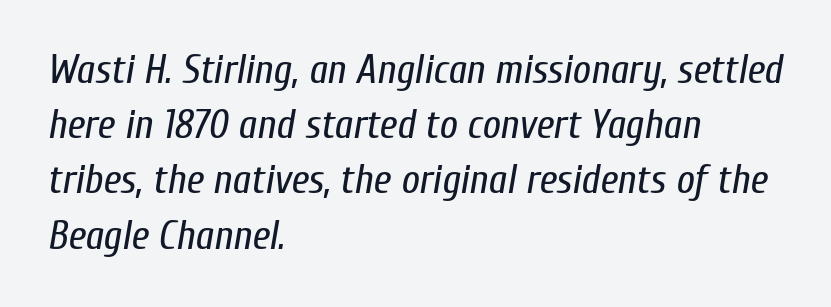
Default kerning and tracking; the words read as compact shapes. Leftover space on each line is placed entirely after the last word. The characters are drawn with everyday or finer stroke widths. Do the characters align in a grid? No, the font is proportional. Decoration check: the copy has no underline. Normally led — the rows are evenly, conventionally spaced.
